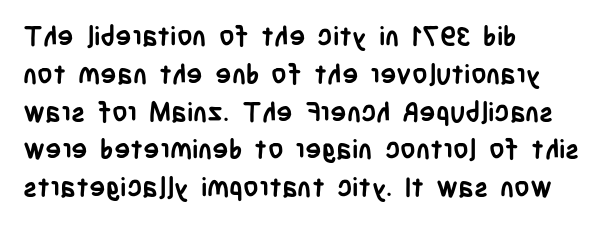
{"italic": "no", "bold": "yes", "underline": "no", "align": "left", "line_spacing": "normal", "line_spacing_ratio": 1.4, "letter_spacing": "normal", "letter_spacing_em": 0.0, "glyph_px": 27}
